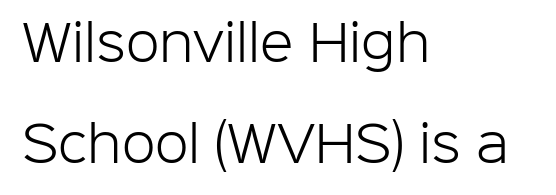
Q: Is the text bold? A: No.
Q: Is the text italic (slanted)? A: No, it is upright.
Q: Is the typeface a serif or a sans-serif typeface? A: Sans-serif.
Q: Is the text underlined? A: No.
Q: How is the paragraph aligned? A: Left-aligned.
Q: Is the spacing between letters normal or unusually wide? A: Normal.
Q: Is the spacing between lines tight, normal or loose? A: Loose.
Q: Width (condensed, normal, or wide)? A: Normal.
Q: Stroke contrast? A: Low.
Q: x-height? A: Medium.
Q: Monospaced? A: No.
